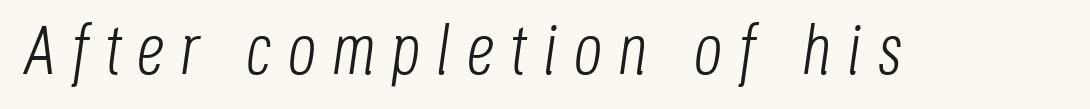
Compared with typical body copy, the letter spacing here is much looser. Designer's note — italics engaged. Proportional: the letters do not fall into vertical columns. Check the space under the baseline: it is left empty.
